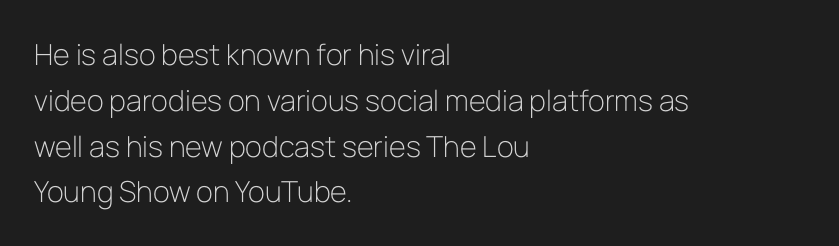
{"serif": "no", "italic": "no", "bold": "no", "weight": "light", "width": "normal", "stroke_contrast": "low", "x_height": "medium", "monospaced": "no", "underline": "no", "align": "left", "line_spacing": "normal", "line_spacing_ratio": 1.58, "letter_spacing": "normal", "letter_spacing_em": 0.0, "glyph_px": 29}
